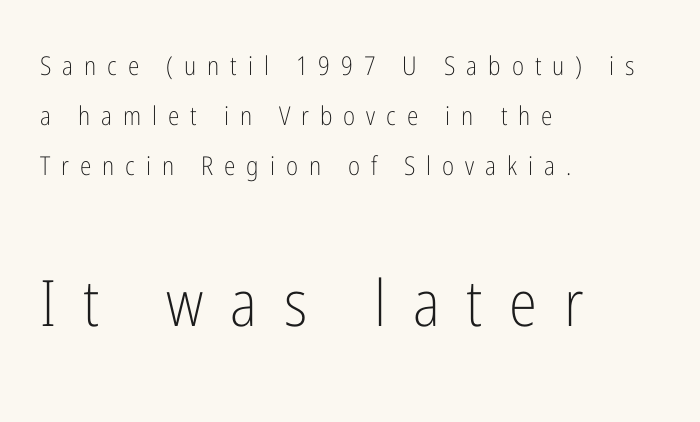
Is there much room between lines? Yes — plenty of vertical air separates them. Descenders hang freely into open space. The passage shown is typeset with a sans-serif family. The passage shown begins with its smaller block and ends with its larger one. If you drew a ruler down the left edge, every line would touch it.
